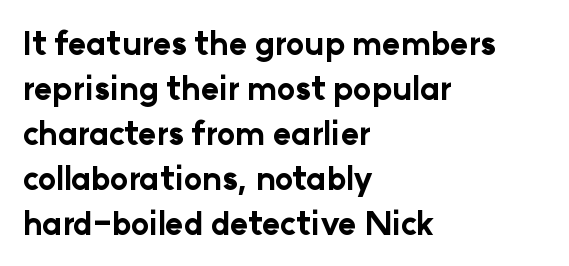
Q: Is the text bold? A: Yes.
Q: Is the text italic (slanted)? A: No, it is upright.
Q: Is the typeface a serif or a sans-serif typeface? A: Sans-serif.
Q: Is the text underlined? A: No.
Q: How is the paragraph aligned? A: Left-aligned.
Q: Is the spacing between letters normal or unusually wide? A: Normal.
Q: Is the spacing between lines tight, normal or loose? A: Normal.
Q: Width (condensed, normal, or wide)? A: Normal.
Q: Stroke contrast? A: Low.
Q: x-height? A: Medium.
Q: Monospaced? A: No.
